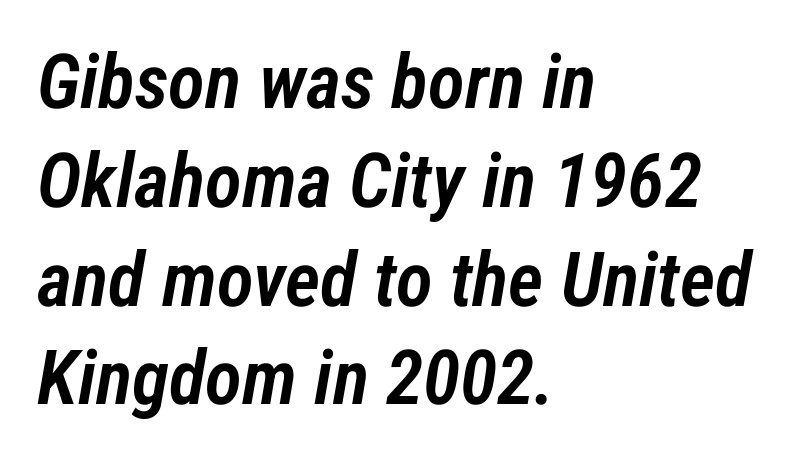
The image shows 76 px semibold, condensed type, italic (leaning right); set left-aligned, normal line spacing (1.3x), normal letter spacing, not underlined; low stroke contrast and a medium x-height.
